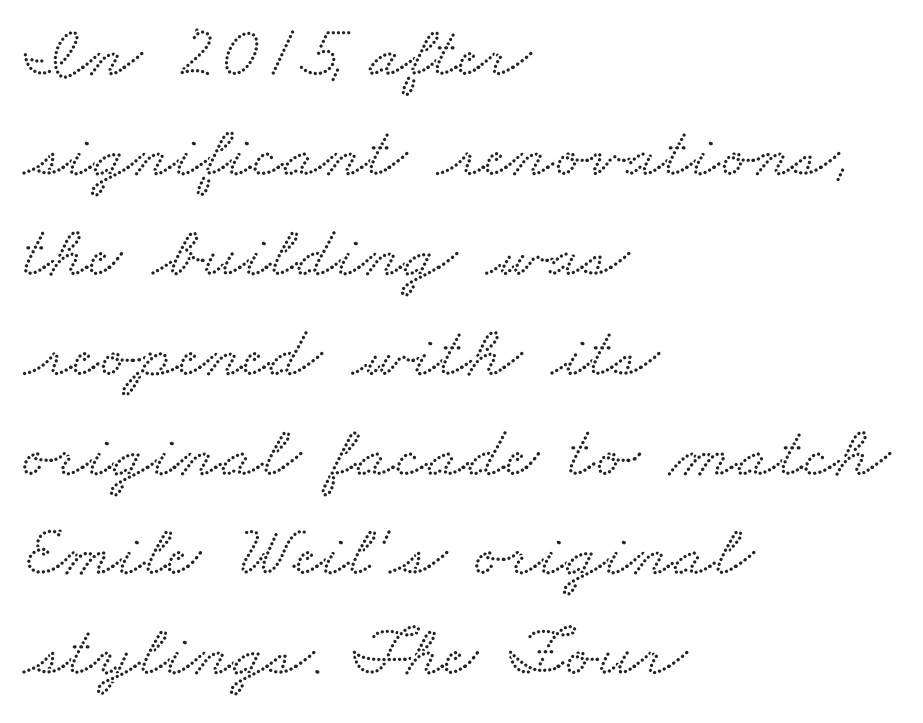
Vertical spacing — default. Think of a printed novel: that variable character pitch is what you see here. The area under the type is left untouched.
